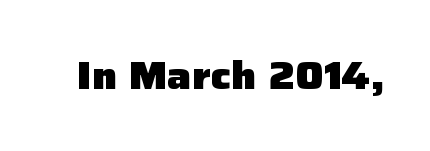
The image shows 38 px heavy sans-serif type, upright; set normal letter spacing, not underlined; low stroke contrast and a medium x-height.
